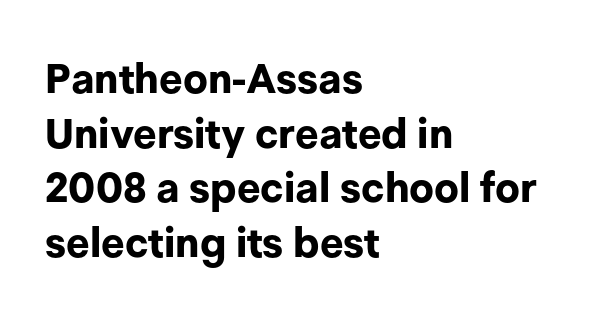
This rendering uses left alignment, leaving the right contour irregular. The glyphs in this specimen are sans serif. The letters stand upright; this is a roman face. The rendering uses natural spacing where letterforms have individual widths. Vertical spacing — default. Descenders are the only things crossing below the line.
